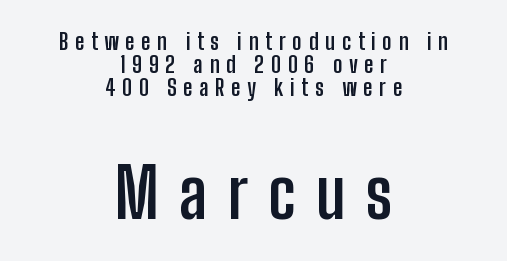
Is the type bold? Yes — the strokes are clearly thick and heavy. Ascenders rise straight up at ninety degrees. A typesetter would label this face a sans. The text block is weighted toward neither margin, spreading evenly from the middle. Here the second block reads like a headline and the first like body copy. The foot of each line stays bare and open.
